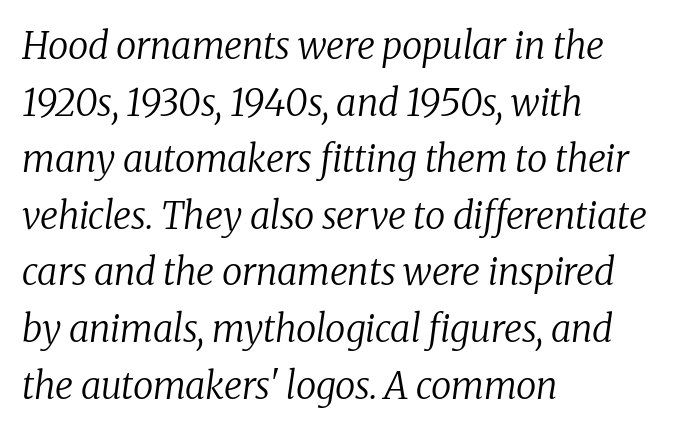
{"serif": "yes", "italic": "yes", "lean": "right", "slant_degrees": 8, "bold": "no", "weight": "regular", "width": "normal", "stroke_contrast": "low", "x_height": "medium", "monospaced": "no", "underline": "no", "align": "left", "line_spacing": "normal", "line_spacing_ratio": 1.53, "letter_spacing": "normal", "letter_spacing_em": 0.0, "glyph_px": 37}
